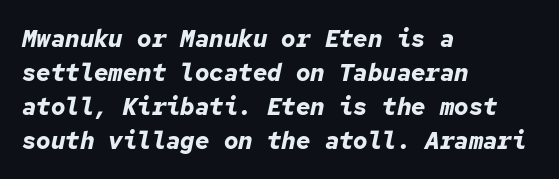
Each row of text sits above clean, open space. Characters are canted at an angle relative to the baseline's perpendicular. Every letter is thick-stroked: bold, no question. This sample keeps an unexceptional amount of space between lines.
